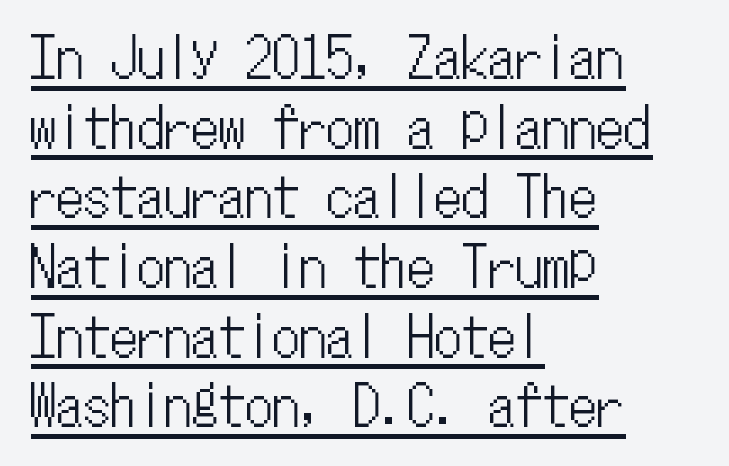
{"italic": "no", "width": "condensed", "stroke_contrast": "low", "x_height": "medium", "monospaced": "yes", "underline": "yes", "align": "left", "line_spacing": "normal", "line_spacing_ratio": 1.29, "letter_spacing": "normal", "letter_spacing_em": 0.0, "glyph_px": 54}
